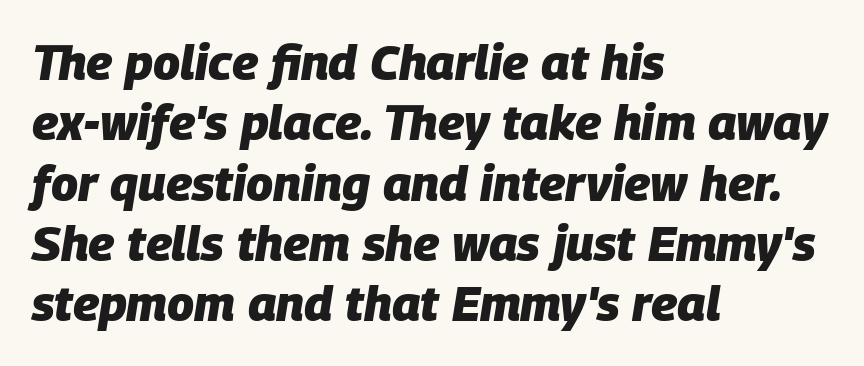
Q: Is the text bold? A: Yes.
Q: Is the text italic (slanted)? A: Yes, it leans right by about 9 degrees.
Q: Is the text underlined? A: No.
Q: How is the paragraph aligned? A: Left-aligned.
Q: Is the spacing between letters normal or unusually wide? A: Normal.
Q: Width (condensed, normal, or wide)? A: Normal.
Q: Stroke contrast? A: Low.
Q: x-height? A: Large.
Q: Monospaced? A: No.
